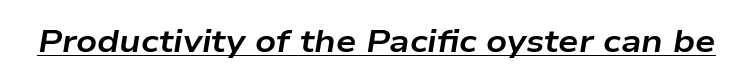
{"italic": "yes", "lean": "right", "slant_degrees": 9, "bold": "yes", "weight": "bold", "width": "wide", "stroke_contrast": "low", "x_height": "medium", "monospaced": "no", "underline": "yes", "letter_spacing": "normal", "letter_spacing_em": 0.0, "glyph_px": 32}
